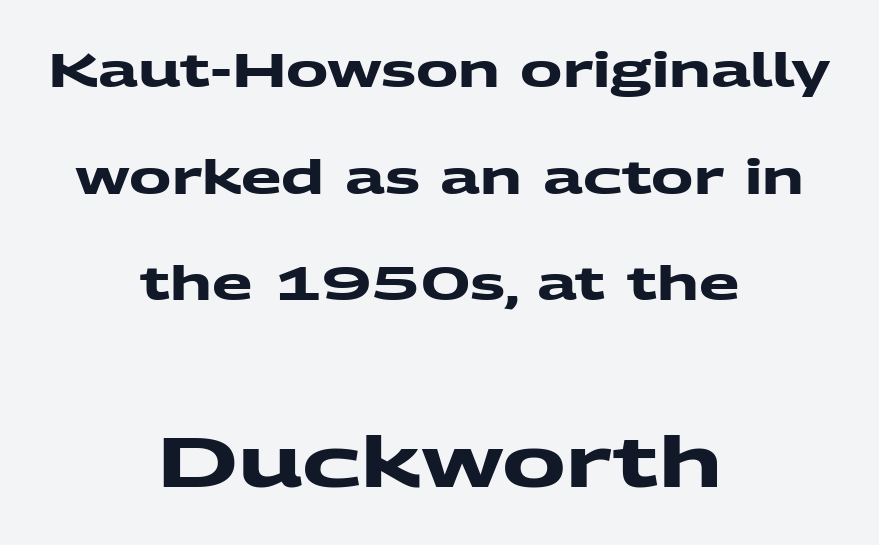
The image shows 71 px heavy, wide sans-serif type; set centered, loose line spacing (2.27x), normal letter spacing, not underlined; the second (bottom) block is 1.51x larger; medium stroke contrast and a medium x-height.
